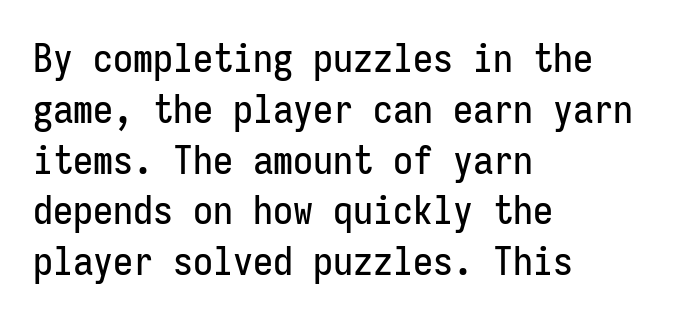
Q: Is the text italic (slanted)? A: No, it is upright.
Q: Is the typeface a serif or a sans-serif typeface? A: Sans-serif.
Q: Is the text underlined? A: No.
Q: How is the paragraph aligned? A: Left-aligned.
Q: Is the spacing between letters normal or unusually wide? A: Normal.
Q: Is the spacing between lines tight, normal or loose? A: Normal.
Q: Width (condensed, normal, or wide)? A: Condensed.
Q: Stroke contrast? A: Low.
Q: x-height? A: Medium.
Q: Monospaced? A: Yes.
